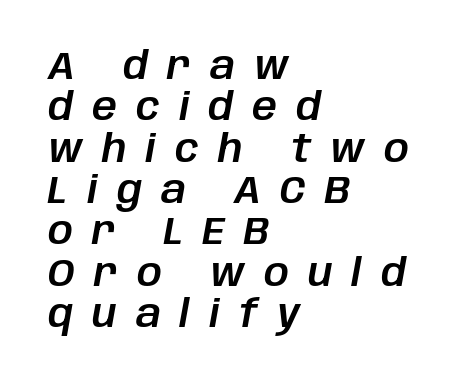
{"italic": "yes", "lean": "right", "slant_degrees": 10, "width": "normal", "stroke_contrast": "low", "x_height": "large", "monospaced": "no", "underline": "no", "align": "left", "line_spacing": "tight", "line_spacing_ratio": 1.06, "letter_spacing": "wide", "letter_spacing_em": 0.49, "glyph_px": 39}
